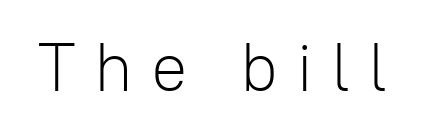
The image shows 68 px light sans-serif type, upright; set unusually wide letter spacing (+0.26 em), not underlined; low stroke contrast and a medium x-height.
